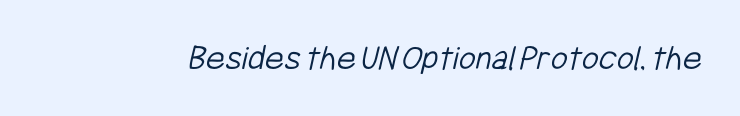
Q: Is the text bold? A: No.
Q: Is the typeface a serif or a sans-serif typeface? A: Sans-serif.
Q: Is the text underlined? A: No.
Q: Is the spacing between letters normal or unusually wide? A: Normal.
Q: Width (condensed, normal, or wide)? A: Condensed.
Q: Stroke contrast? A: Low.
Q: x-height? A: Medium.
Q: Monospaced? A: No.
